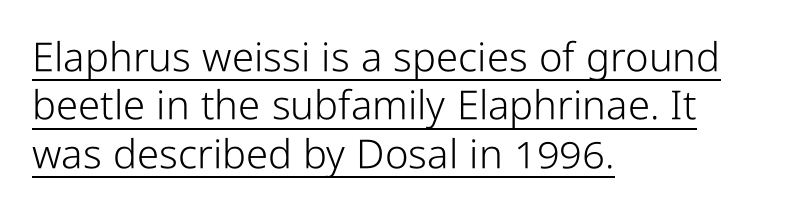
Q: Is the text bold? A: No.
Q: Is the text italic (slanted)? A: No, it is upright.
Q: Is the typeface a serif or a sans-serif typeface? A: Sans-serif.
Q: Is the text underlined? A: Yes.
Q: How is the paragraph aligned? A: Left-aligned.
Q: Is the spacing between letters normal or unusually wide? A: Normal.
Q: Width (condensed, normal, or wide)? A: Condensed.
Q: Stroke contrast? A: Low.
Q: x-height? A: Medium.
Q: Monospaced? A: No.
